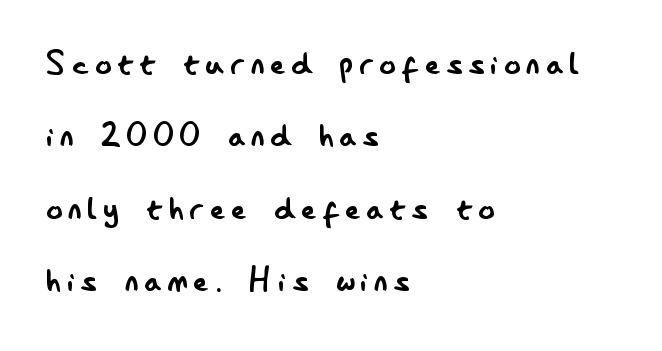
The image shows 40 px regular-weight, condensed sans-serif type, upright; set left-aligned, line spacing 1.81x, not underlined; low stroke contrast and a small x-height.
